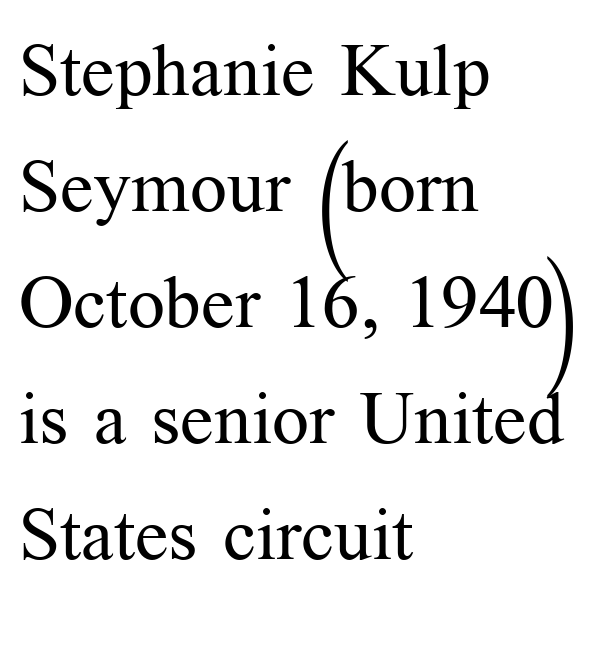
What stands out about the letter spacing? Nothing — it is the standard amount. One glance says typical: line gaps are just what's usual. Is this a fixed-width face? No — the glyphs have proportional, varying widths. Font category for this specimen: serif. The passage is arranged the way most books set body copy — flush left. You can tell it's not italic because the verticals are truly vertical.
